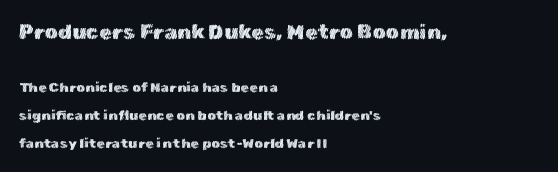
{"italic": "no", "underline": "no", "align": "left", "line_spacing": "loose", "line_spacing_ratio": 2.01, "letter_spacing": "normal", "letter_spacing_em": 0.0, "larger_block": "first", "size_ratio": 1.5, "glyph_px": 21}
